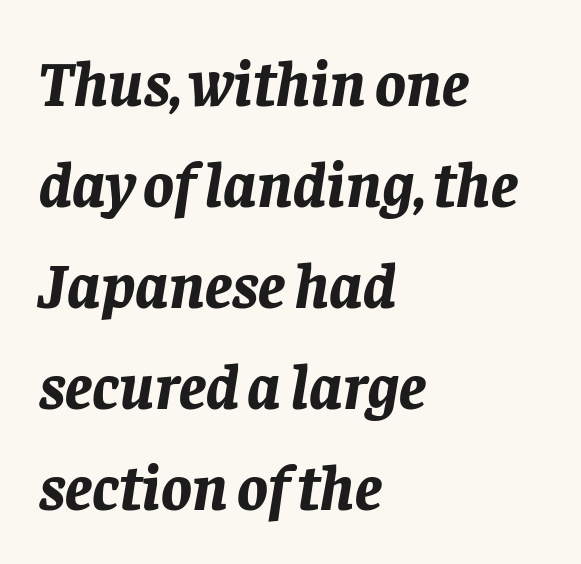
Q: Is the text bold? A: Yes.
Q: Is the text italic (slanted)? A: Yes, it leans right by about 8 degrees.
Q: Is the text underlined? A: No.
Q: How is the paragraph aligned? A: Left-aligned.
Q: Is the spacing between letters normal or unusually wide? A: Normal.
Q: Is the spacing between lines tight, normal or loose? A: Normal.
Q: Width (condensed, normal, or wide)? A: Normal.
Q: Stroke contrast? A: Low.
Q: x-height? A: Large.
Q: Monospaced? A: No.
